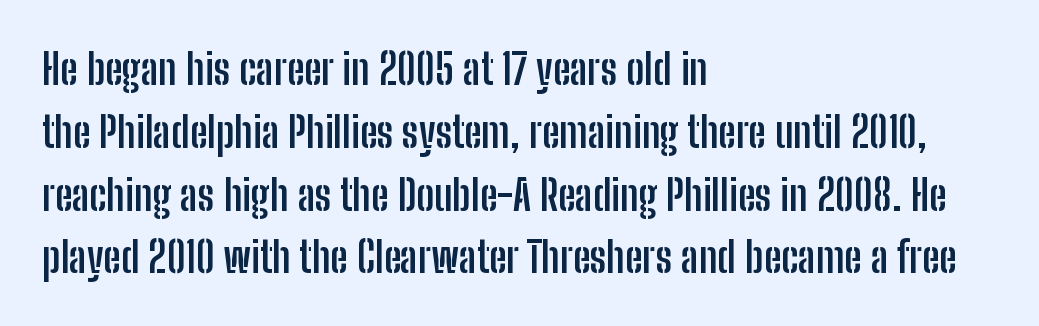
The image shows 43 px semibold, condensed sans-serif type, upright; set left-aligned, normal line spacing (1.46x), normal letter spacing, not underlined; low stroke contrast and a medium x-height.
